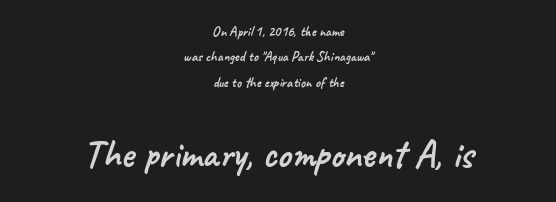
{"serif": "no", "width": "normal", "stroke_contrast": "low", "x_height": "small", "monospaced": "no", "underline": "no", "align": "center", "line_spacing_ratio": 1.81, "letter_spacing": "normal", "letter_spacing_em": 0.0, "larger_block": "second", "size_ratio": 2.79, "glyph_px": 39}
